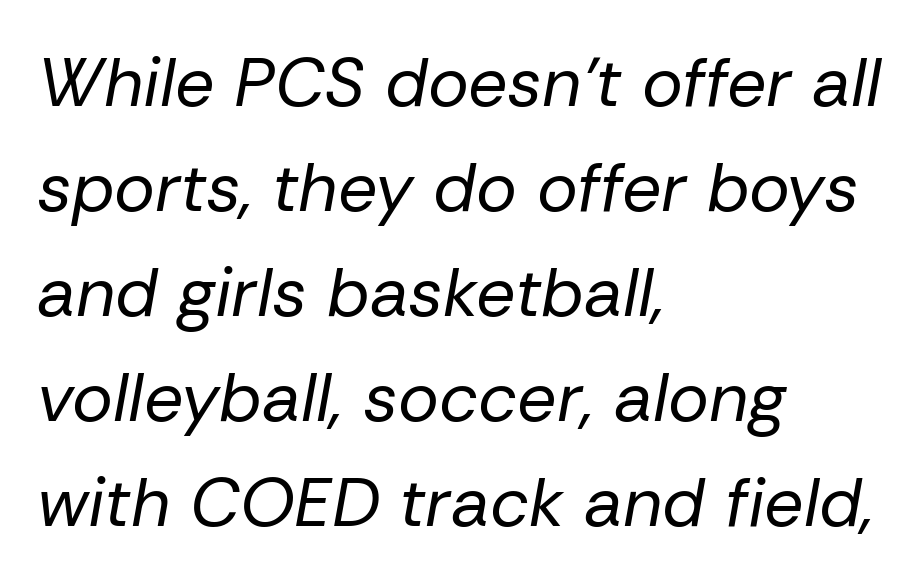
The image shows 69 px regular-weight type, italic (leaning right); set left-aligned, normal line spacing (1.52x), normal letter spacing, not underlined; low stroke contrast and a medium x-height.
